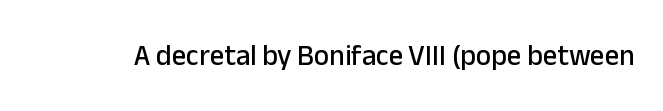
{"serif": "no", "italic": "no", "width": "normal", "stroke_contrast": "low", "x_height": "medium", "monospaced": "no", "underline": "no", "letter_spacing": "normal", "letter_spacing_em": 0.0, "glyph_px": 29}
